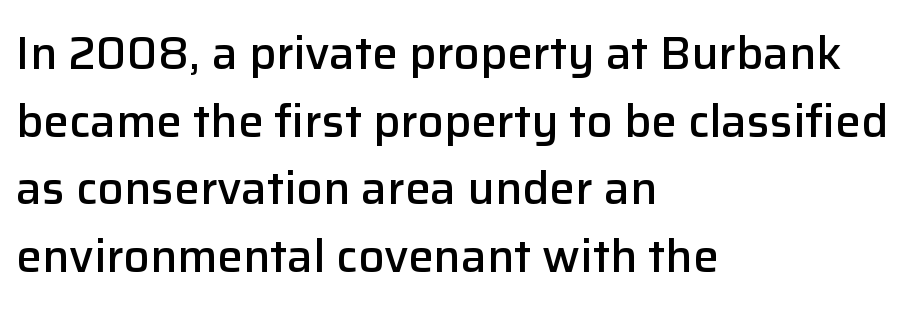
The image shows 46 px semibold sans-serif type, upright; set left-aligned, normal line spacing (1.47x), normal letter spacing, not underlined; low stroke contrast and a medium x-height.
